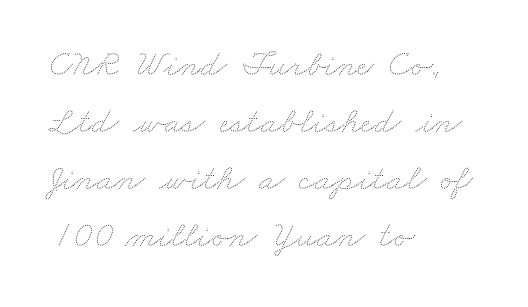
Q: Is the text bold? A: No.
Q: Is the text underlined? A: No.
Q: How is the paragraph aligned? A: Left-aligned.
Q: Is the spacing between letters normal or unusually wide? A: Normal.
Q: Is the spacing between lines tight, normal or loose? A: Normal.
Q: Width (condensed, normal, or wide)? A: Wide.
Q: Stroke contrast? A: Medium.
Q: x-height? A: Small.
Q: Monospaced? A: No.
